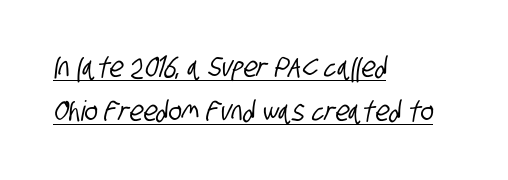
{"serif": "no", "width": "condensed", "stroke_contrast": "low", "x_height": "large", "monospaced": "no", "underline": "yes", "align": "left", "line_spacing": "normal", "line_spacing_ratio": 1.58, "letter_spacing": "normal", "letter_spacing_em": 0.0, "glyph_px": 28}
